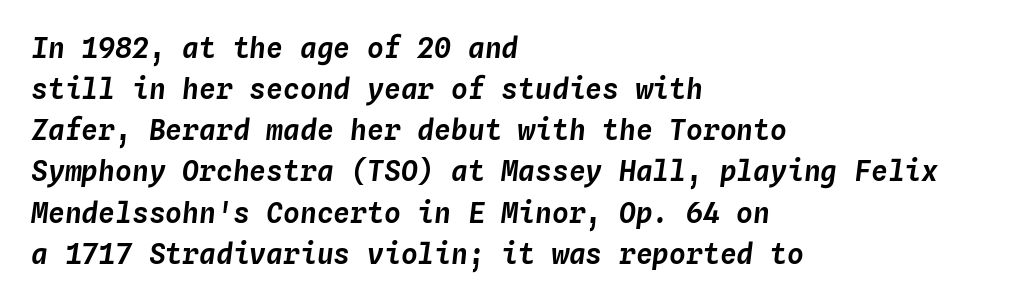
The image shows 28 px text type, italic (leaning right), monospaced; set left-aligned, normal line spacing (1.47x), normal letter spacing, not underlined; low stroke contrast and a medium x-height.
